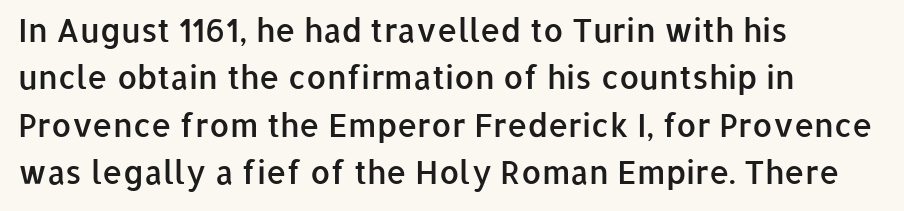
Q: Is the text bold? A: Semi-bold.
Q: Is the text italic (slanted)? A: No, it is upright.
Q: Is the typeface a serif or a sans-serif typeface? A: Sans-serif.
Q: Is the text underlined? A: No.
Q: How is the paragraph aligned? A: Left-aligned.
Q: Is the spacing between letters normal or unusually wide? A: Normal.
Q: Is the spacing between lines tight, normal or loose? A: Normal.
Q: Width (condensed, normal, or wide)? A: Normal.
Q: Stroke contrast? A: Low.
Q: x-height? A: Medium.
Q: Monospaced? A: No.
